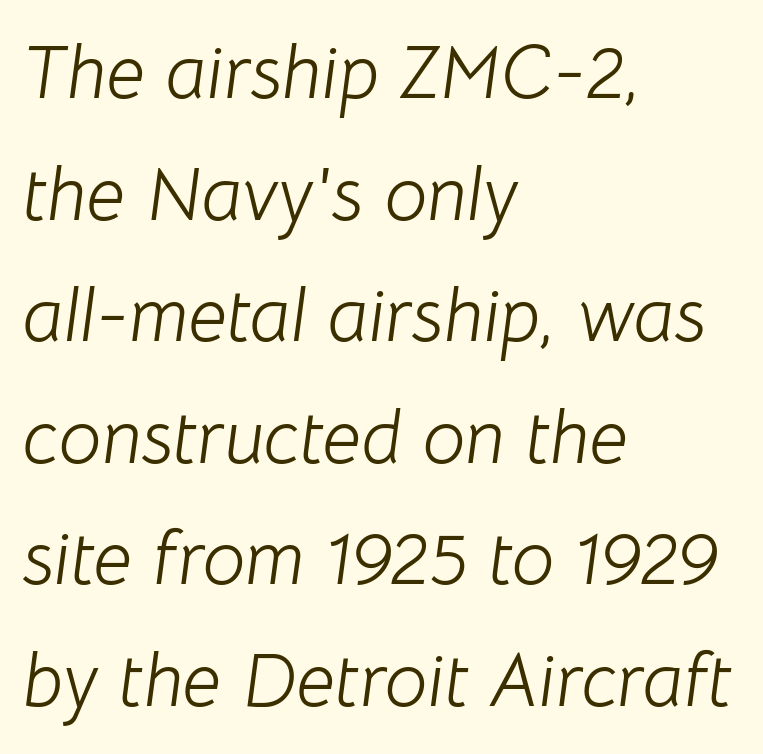
These lines are set flush left with a ragged right edge. Glyph-to-glyph distance matches everyday printed text. The face looks like a standard text weight, possibly lighter. Unmarked baselines from the first word to the last. Varying glyph widths throughout — classic text-font behaviour. The glyphs look as if they've been sheared to an angle.
